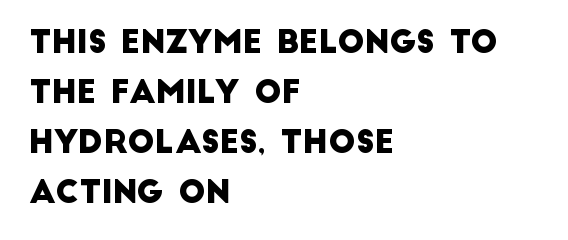
{"serif": "no", "width": "normal", "stroke_contrast": "low", "x_height": "large", "monospaced": "no", "underline": "no", "align": "left", "line_spacing": "normal", "line_spacing_ratio": 1.56, "letter_spacing": "normal", "letter_spacing_em": 0.0, "glyph_px": 32}
